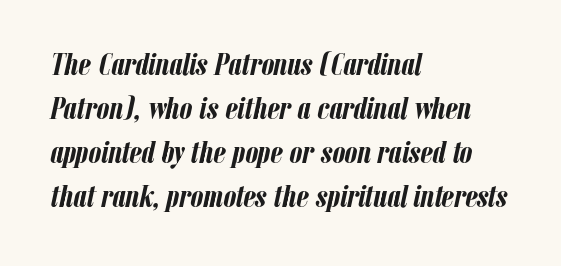
The specimen omits any rule beneath the text block's lines. You'd pick this weight for a headline — it's a proper bold. How would I describe the line gaps? Plain and ordinary. Notice how the passage keeps a crisp vertical edge on the left only. The text carries the slant typical of an italic or oblique font. There is no visible air inserted between adjacent glyphs.
